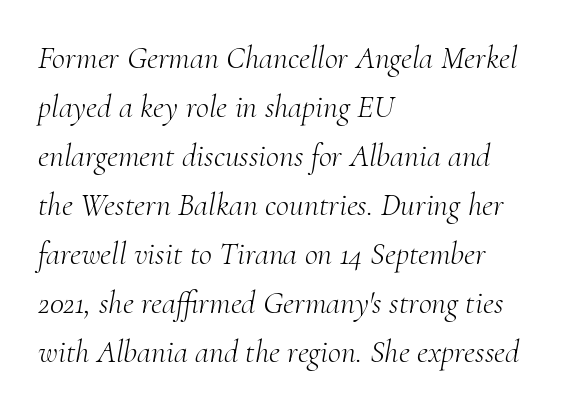
{"serif": "yes", "italic": "yes", "lean": "right", "slant_degrees": 10, "bold": "no", "weight": "light", "width": "normal", "stroke_contrast": "medium", "x_height": "small", "monospaced": "no", "underline": "no", "align": "left", "line_spacing": "normal", "line_spacing_ratio": 1.53, "letter_spacing": "normal", "letter_spacing_em": 0.0, "glyph_px": 32}
